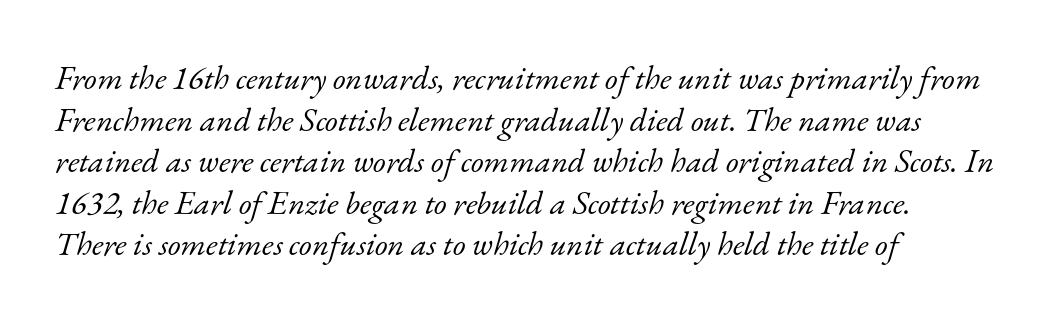
Q: Is the text bold? A: No.
Q: Is the text italic (slanted)? A: Yes, it leans right by about 17 degrees.
Q: Is the typeface a serif or a sans-serif typeface? A: Serif.
Q: Is the text underlined? A: No.
Q: How is the paragraph aligned? A: Left-aligned.
Q: Is the spacing between letters normal or unusually wide? A: Normal.
Q: Is the spacing between lines tight, normal or loose? A: Normal.
Q: Width (condensed, normal, or wide)? A: Normal.
Q: Stroke contrast? A: Low.
Q: x-height? A: Small.
Q: Monospaced? A: No.
